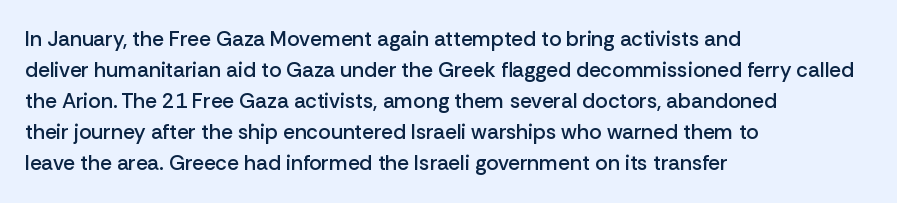
Q: Is the text bold? A: Semi-bold.
Q: Is the text italic (slanted)? A: No, it is upright.
Q: Is the text underlined? A: No.
Q: How is the paragraph aligned? A: Left-aligned.
Q: Is the spacing between letters normal or unusually wide? A: Normal.
Q: Is the spacing between lines tight, normal or loose? A: Normal.
